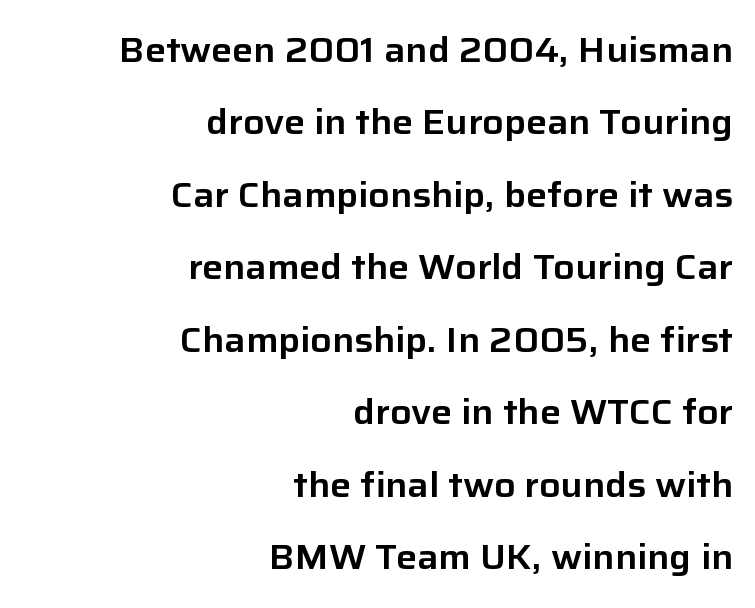
{"serif": "no", "italic": "no", "width": "normal", "stroke_contrast": "low", "x_height": "medium", "monospaced": "no", "underline": "no", "align": "right", "line_spacing": "loose", "line_spacing_ratio": 2.07, "letter_spacing": "normal", "letter_spacing_em": 0.0, "glyph_px": 35}
